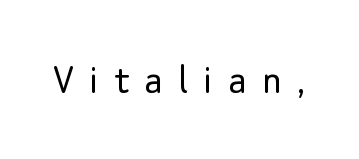
The image shows 45 px light sans-serif type, upright; set unusually wide letter spacing (+0.34 em), not underlined; low stroke contrast and a small x-height.
